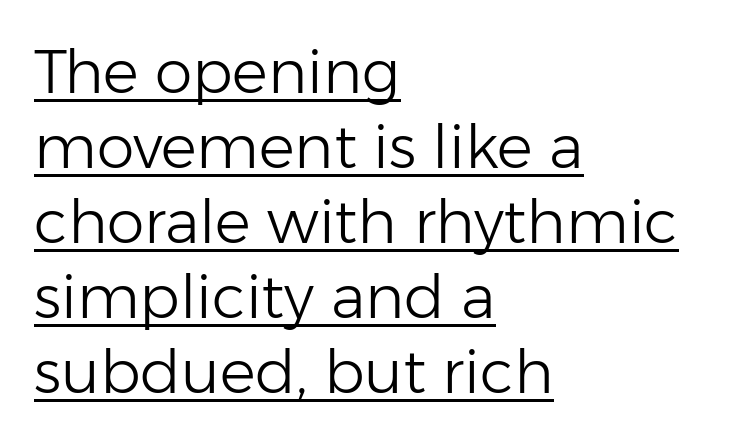
The image shows 60 px light sans-serif type, upright; set left-aligned, normal line spacing (1.25x), normal letter spacing, underlined; low stroke contrast and a medium x-height.
